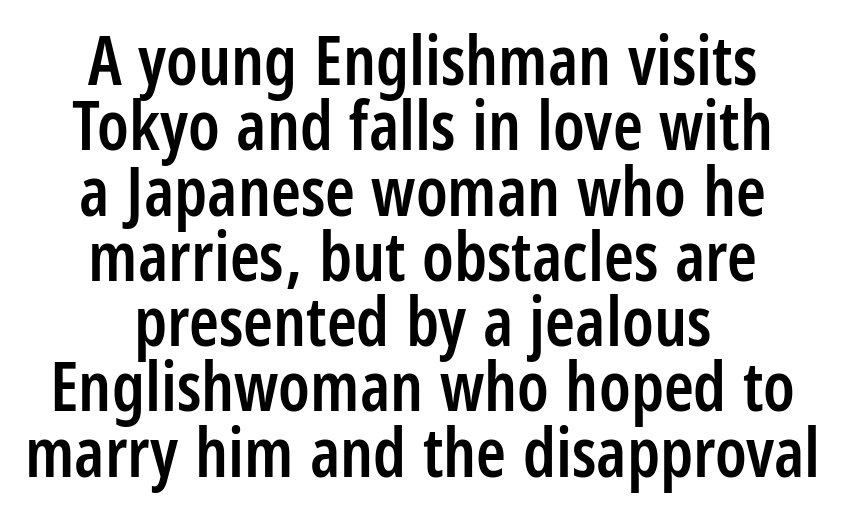
Q: Is the text bold? A: Semi-bold.
Q: Is the text italic (slanted)? A: No, it is upright.
Q: Is the typeface a serif or a sans-serif typeface? A: Sans-serif.
Q: Is the text underlined? A: No.
Q: How is the paragraph aligned? A: Centered.
Q: Is the spacing between letters normal or unusually wide? A: Normal.
Q: Is the spacing between lines tight, normal or loose? A: Tight.
Q: Width (condensed, normal, or wide)? A: Condensed.
Q: Stroke contrast? A: Low.
Q: x-height? A: Large.
Q: Monospaced? A: No.
